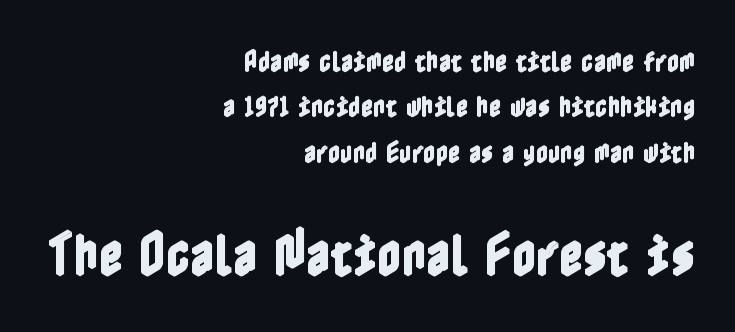
Quick note: underline off. Posture: straight, roman, zero tilt. Does the bottom block carry the larger type? Yes, it does. You could call the tracking neutral — neither tight nor loose.
